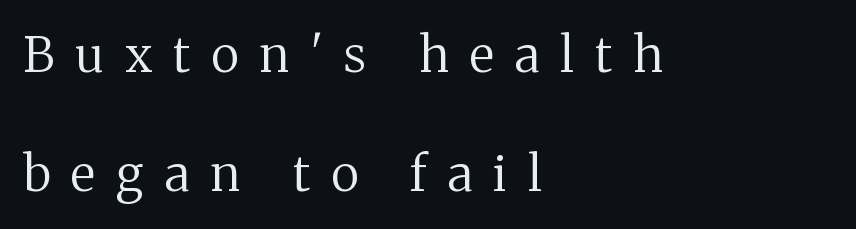
The image shows 49 px regular-weight serif type, upright; set left-aligned, loose line spacing (2.43x), unusually wide letter spacing (+0.43 em), not underlined; medium stroke contrast and a medium x-height.
